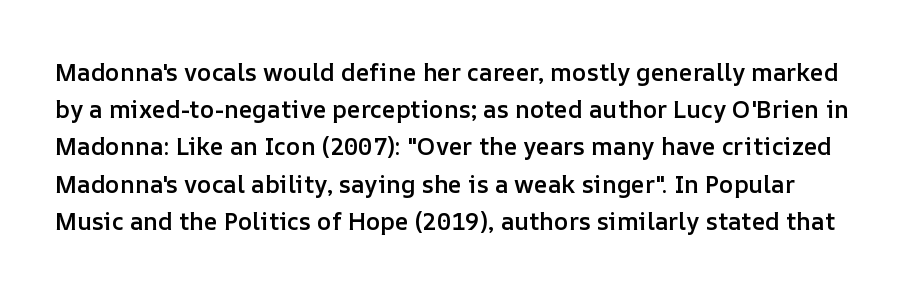
{"italic": "no", "bold": "semi", "underline": "no", "line_spacing": "normal", "line_spacing_ratio": 1.55, "letter_spacing": "normal", "letter_spacing_em": 0.0, "glyph_px": 24}
